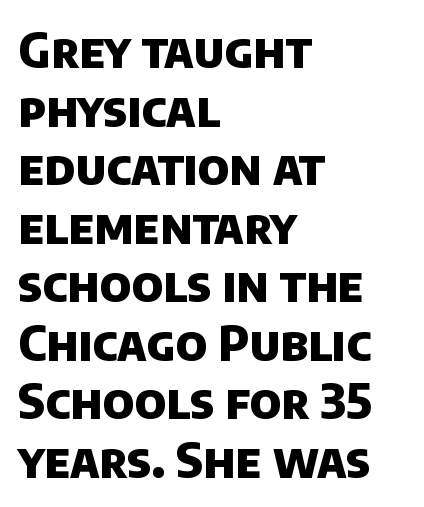
{"serif": "no", "bold": "yes", "weight": "heavy", "width": "normal", "stroke_contrast": "low", "x_height": "large", "monospaced": "no", "underline": "no", "align": "left", "line_spacing_ratio": 1.22, "letter_spacing": "normal", "letter_spacing_em": 0.0, "glyph_px": 48}
